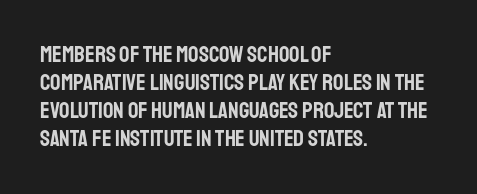
The image shows 23 px text type, upright; set left-aligned, line spacing 1.22x, normal letter spacing, not underlined.
